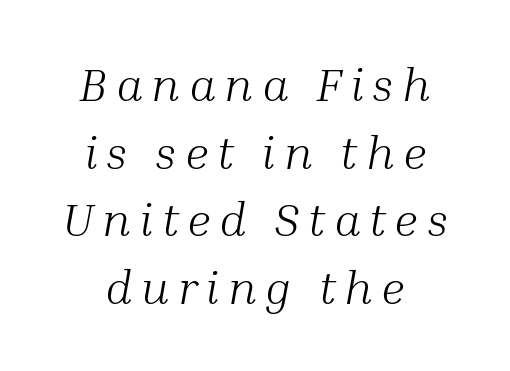
The image shows 47 px light serif type, italic (leaning right); set normal line spacing (1.44x), not underlined; medium stroke contrast and a medium x-height.
